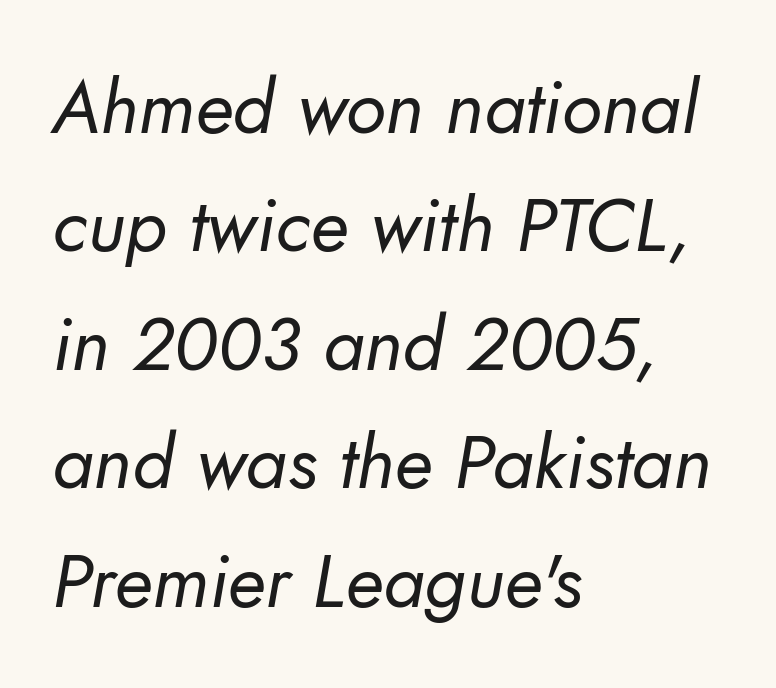
The image shows 75 px regular-weight sans-serif type; set left-aligned, normal line spacing (1.58x), normal letter spacing, not underlined; low stroke contrast and a small x-height.
